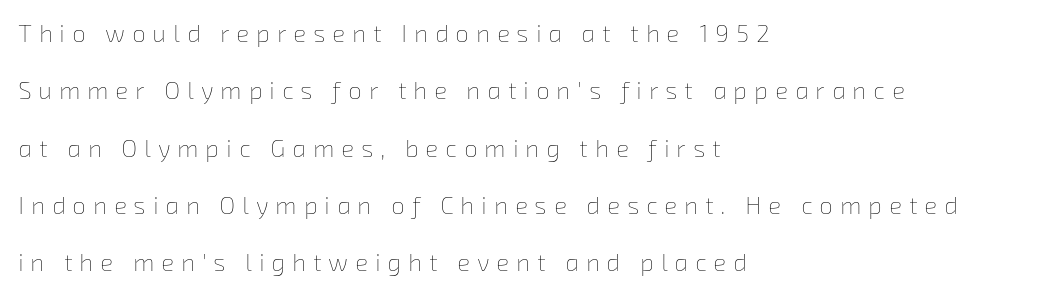
{"bold": "no", "underline": "no", "align": "left", "line_spacing": "loose", "line_spacing_ratio": 2.39, "letter_spacing": "wide", "letter_spacing_em": 0.3, "glyph_px": 24}
